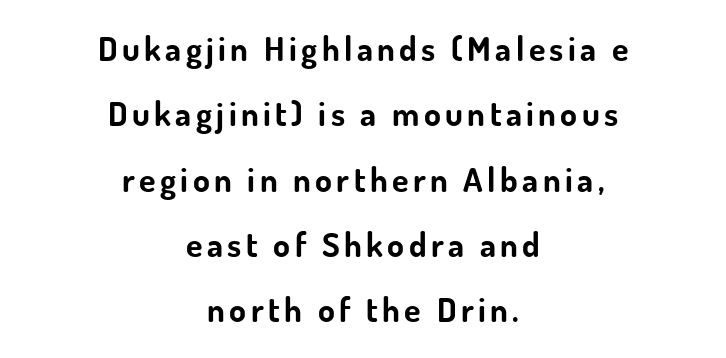
The image shows 34 px bold sans-serif type, upright; set centered, loose line spacing (1.92x), not underlined; low stroke contrast and a small x-height.
